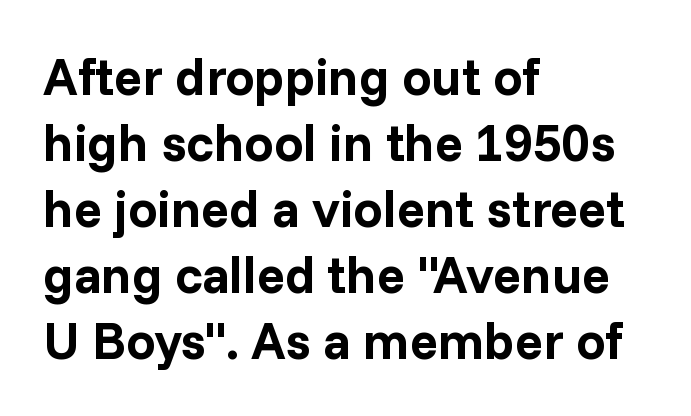
The image shows 52 px bold sans-serif type, upright; set left-aligned, normal line spacing (1.27x), normal letter spacing, not underlined; low stroke contrast and a medium x-height.
